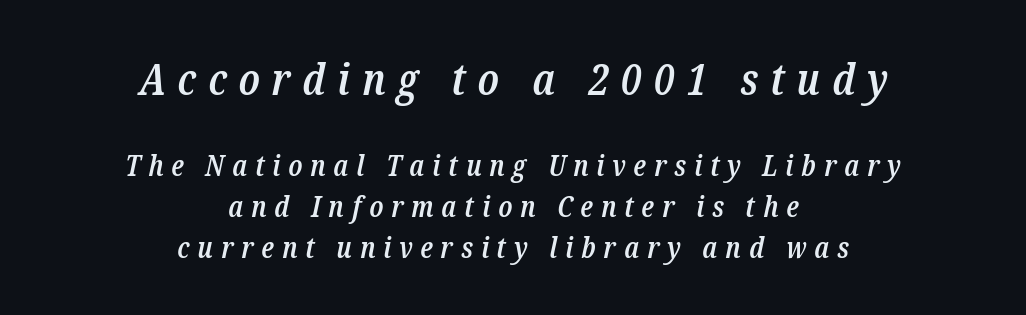
The block sitting higher on the canvas is the one with enlarged characters. Weight check: semibold — heavier than regular, not quite bold. An italicized treatment has been applied to the whole sample. The passage shown is typed in a proportional face where columns would drift. Leading matches the norm, producing a regular column. The designer went with a serif here, giving each stem small feet.
